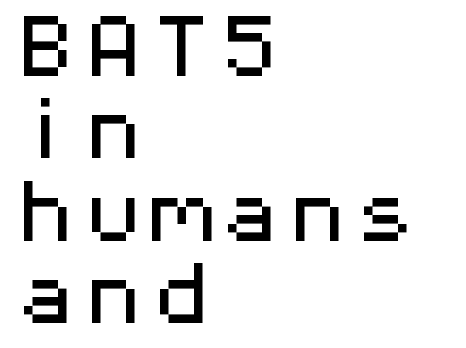
{"serif": "no", "italic": "no", "width": "wide", "stroke_contrast": "medium", "x_height": "medium", "monospaced": "yes", "underline": "no", "align": "left", "line_spacing_ratio": 1.21, "letter_spacing": "normal", "letter_spacing_em": 0.0, "glyph_px": 68}
